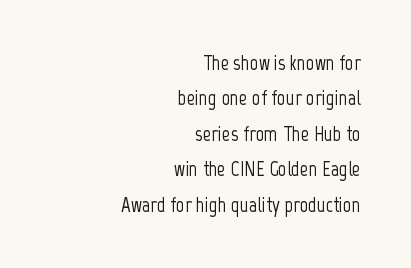
Q: Is the text italic (slanted)? A: No, it is upright.
Q: Is the text underlined? A: No.
Q: How is the paragraph aligned? A: Right-aligned.
Q: Is the spacing between letters normal or unusually wide? A: Normal.
Q: Is the spacing between lines tight, normal or loose? A: Normal.
